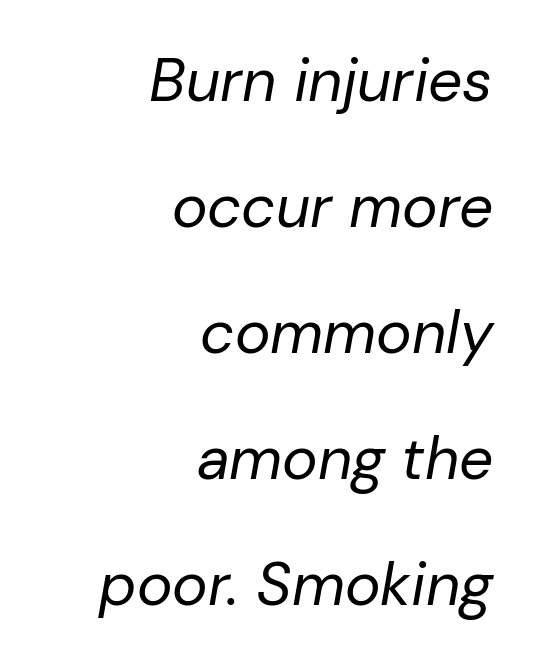
The image shows 60 px regular-weight type, italic (leaning right); set right-aligned, loose line spacing (2.1x), normal letter spacing, not underlined; low stroke contrast and a medium x-height.
